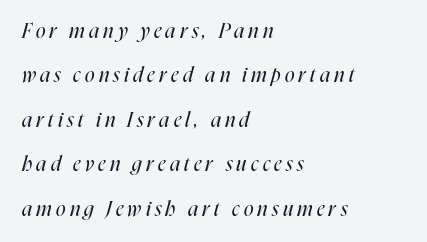
The image shows 20 px text type, italic (leaning right); set left-aligned, loose line spacing (2.22x), unusually wide letter spacing (+0.21 em), not underlined.
